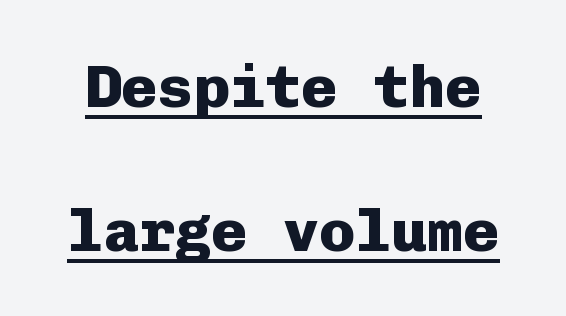
The image shows 60 px heavy sans-serif type, upright, monospaced; set loose line spacing (2.4x), normal letter spacing, underlined; low stroke contrast and a medium x-height.
